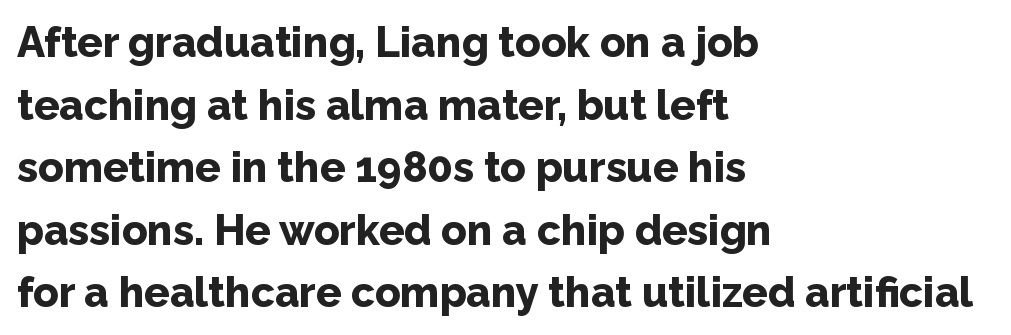
Q: Is the text bold? A: Yes.
Q: Is the text italic (slanted)? A: No, it is upright.
Q: Is the typeface a serif or a sans-serif typeface? A: Sans-serif.
Q: Is the text underlined? A: No.
Q: How is the paragraph aligned? A: Left-aligned.
Q: Is the spacing between letters normal or unusually wide? A: Normal.
Q: Is the spacing between lines tight, normal or loose? A: Normal.
Q: Width (condensed, normal, or wide)? A: Normal.
Q: Stroke contrast? A: Low.
Q: x-height? A: Medium.
Q: Monospaced? A: No.
